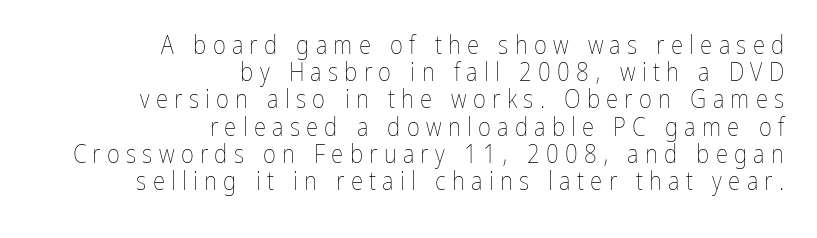
Q: Is the text bold? A: No.
Q: Is the text italic (slanted)? A: No, it is upright.
Q: Is the text underlined? A: No.
Q: How is the paragraph aligned? A: Right-aligned.
Q: Is the spacing between letters normal or unusually wide? A: Unusually wide.
Q: Is the spacing between lines tight, normal or loose? A: Tight.
